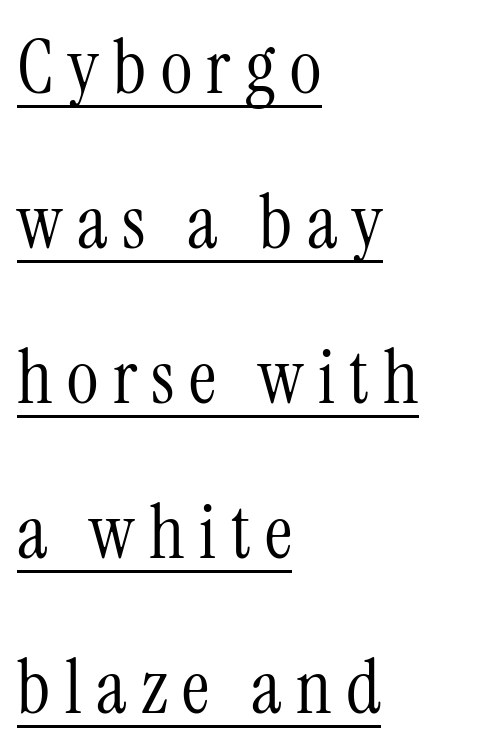
{"serif": "yes", "italic": "no", "bold": "no", "weight": "light", "width": "condensed", "stroke_contrast": "medium", "x_height": "medium", "monospaced": "no", "underline": "yes", "align": "left", "line_spacing": "loose", "line_spacing_ratio": 2.04, "glyph_px": 76}
